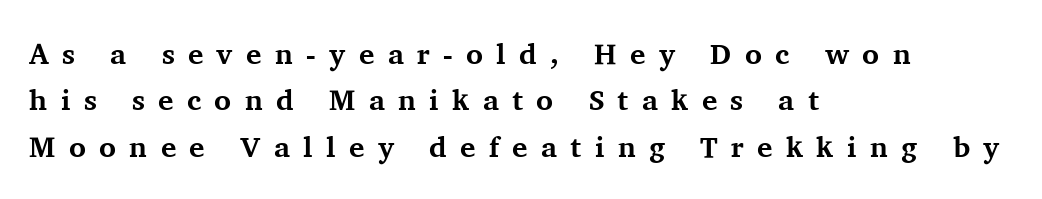
Q: Is the text bold? A: Yes.
Q: Is the text italic (slanted)? A: No, it is upright.
Q: Is the typeface a serif or a sans-serif typeface? A: Serif.
Q: Is the text underlined? A: No.
Q: How is the paragraph aligned? A: Left-aligned.
Q: Is the spacing between letters normal or unusually wide? A: Unusually wide.
Q: Is the spacing between lines tight, normal or loose? A: Normal.
Q: Width (condensed, normal, or wide)? A: Normal.
Q: Stroke contrast? A: Medium.
Q: x-height? A: Medium.
Q: Monospaced? A: No.
